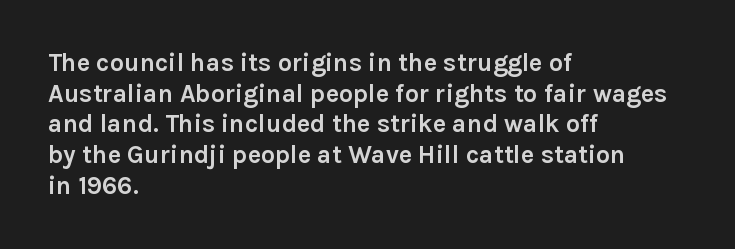
In CSS terms this would be text-align: left. Anything drawn beneath the words? Only blank space. Posture: upright roman. As a designer I'd log this as weight 700, bold.
